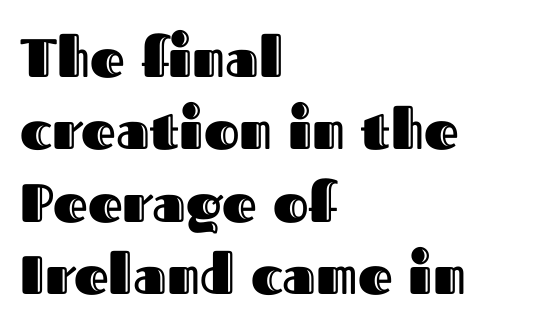
The image shows 54 px text type, upright; set left-aligned, normal line spacing (1.34x), normal letter spacing, not underlined; a medium x-height.
